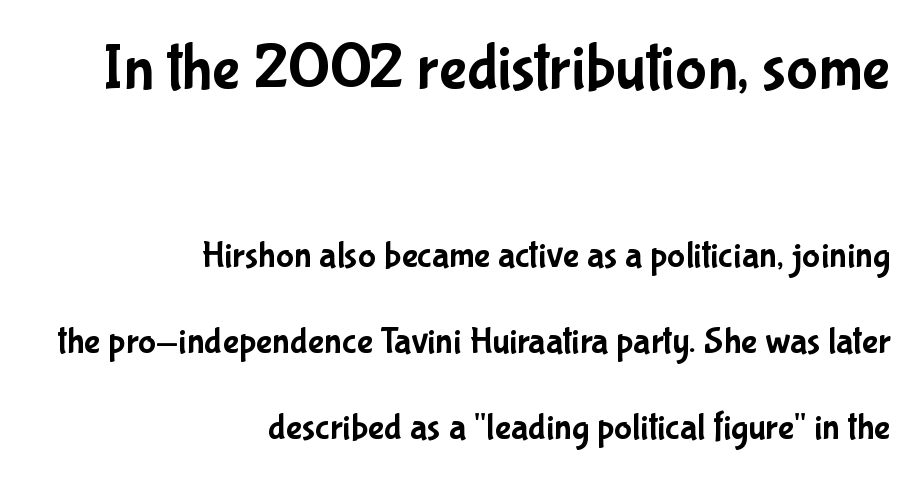
{"serif": "no", "italic": "no", "width": "condensed", "stroke_contrast": "low", "x_height": "medium", "monospaced": "no", "underline": "no", "align": "right", "line_spacing": "loose", "line_spacing_ratio": 2.27, "letter_spacing": "normal", "letter_spacing_em": 0.0, "larger_block": "first", "size_ratio": 1.74, "glyph_px": 66}
